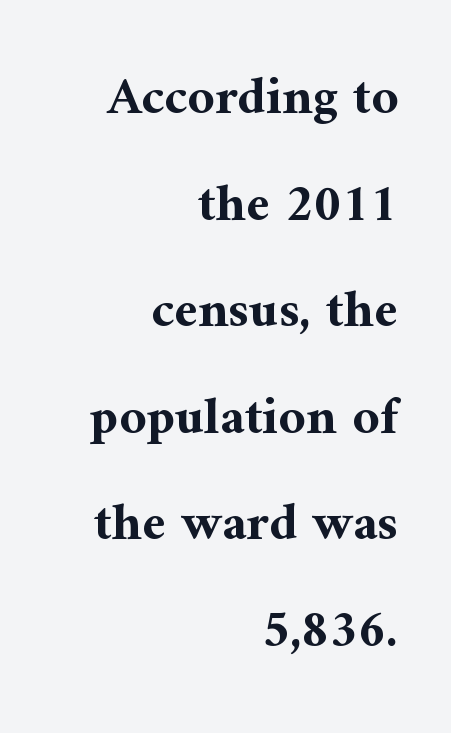
{"serif": "yes", "italic": "no", "bold": "yes", "weight": "bold", "width": "normal", "stroke_contrast": "medium", "x_height": "medium", "monospaced": "no", "underline": "no", "align": "right", "line_spacing": "loose", "line_spacing_ratio": 2.01, "letter_spacing": "normal", "letter_spacing_em": 0.0, "glyph_px": 53}
